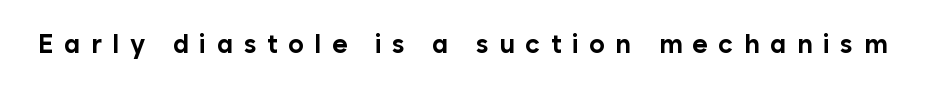
Q: Is the text bold? A: Yes.
Q: Is the text italic (slanted)? A: No, it is upright.
Q: Is the text underlined? A: No.
Q: Is the spacing between letters normal or unusually wide? A: Unusually wide.
